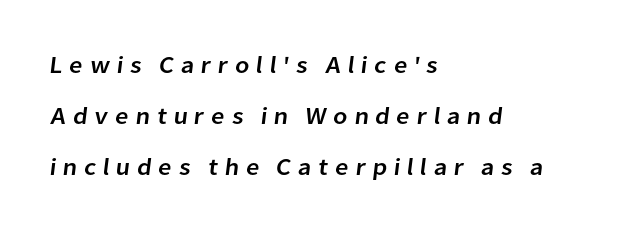
The image shows 24 px text type; set left-aligned, loose line spacing (2.12x), unusually wide letter spacing (+0.26 em), not underlined.
